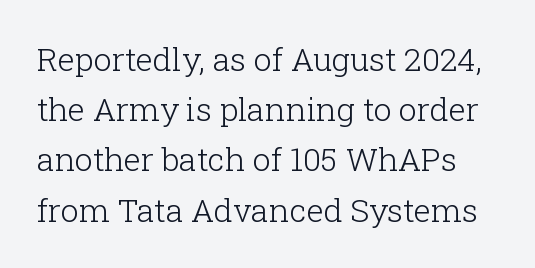
{"serif": "yes", "italic": "no", "bold": "no", "weight": "light", "width": "normal", "stroke_contrast": "low", "x_height": "medium", "monospaced": "no", "underline": "no", "line_spacing": "normal", "line_spacing_ratio": 1.57, "letter_spacing": "normal", "letter_spacing_em": 0.0, "glyph_px": 32}
